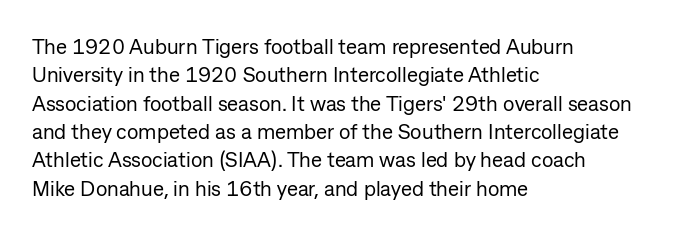
Q: Is the text bold? A: No.
Q: Is the text italic (slanted)? A: No, it is upright.
Q: Is the text underlined? A: No.
Q: How is the paragraph aligned? A: Left-aligned.
Q: Is the spacing between letters normal or unusually wide? A: Normal.
Q: Is the spacing between lines tight, normal or loose? A: Normal.
